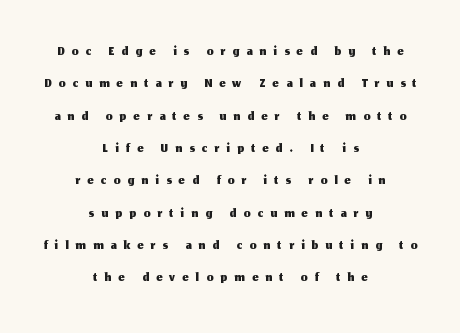
The gaps between neighbouring characters are conspicuously large. No italicization has been applied; the sample stays upright. This rendering features lettering with no underline. Vertical spacing — default. The setting favours the middle, as headings and verse often do.
